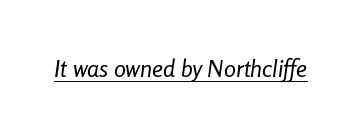
Q: Is the text bold? A: No.
Q: Is the text italic (slanted)? A: Yes, it leans right by about 8 degrees.
Q: Is the text underlined? A: Yes.
Q: Is the spacing between letters normal or unusually wide? A: Normal.
